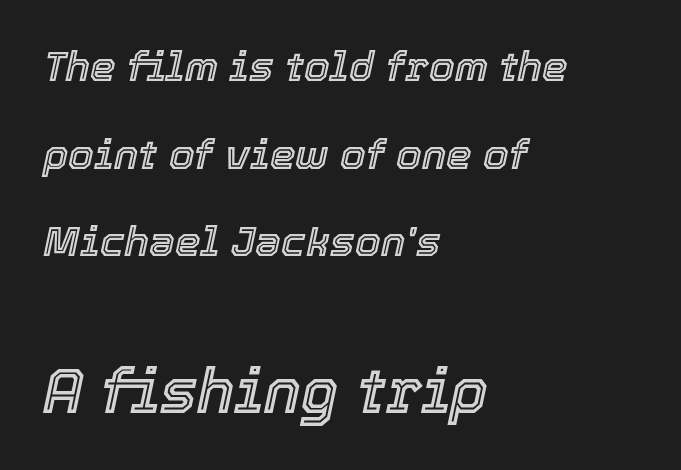
{"italic": "yes", "lean": "right", "slant_degrees": 12, "width": "normal", "x_height": "medium", "monospaced": "no", "underline": "no", "align": "left", "line_spacing": "loose", "line_spacing_ratio": 2.14, "letter_spacing": "normal", "letter_spacing_em": 0.0, "larger_block": "second", "size_ratio": 1.51, "glyph_px": 62}
